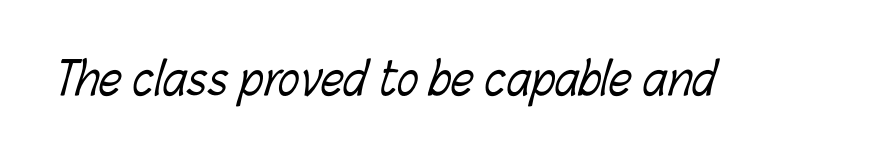
{"bold": "no", "weight": "light", "width": "condensed", "stroke_contrast": "low", "x_height": "medium", "monospaced": "no", "underline": "no", "letter_spacing": "normal", "letter_spacing_em": 0.0, "glyph_px": 45}
